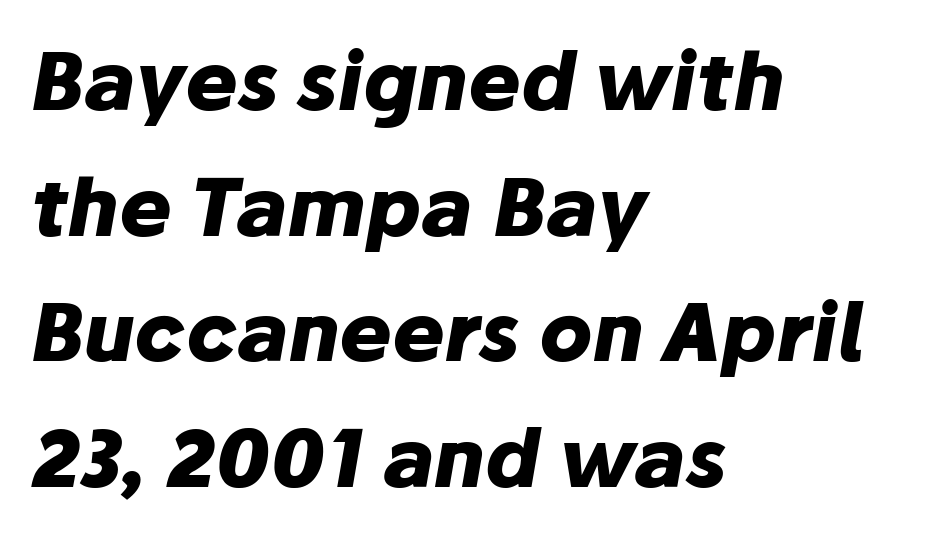
{"italic": "yes", "lean": "right", "slant_degrees": 10, "bold": "yes", "weight": "heavy", "width": "normal", "stroke_contrast": "low", "x_height": "medium", "monospaced": "no", "underline": "no", "align": "left", "line_spacing": "normal", "line_spacing_ratio": 1.59, "letter_spacing": "normal", "letter_spacing_em": 0.0, "glyph_px": 79}
